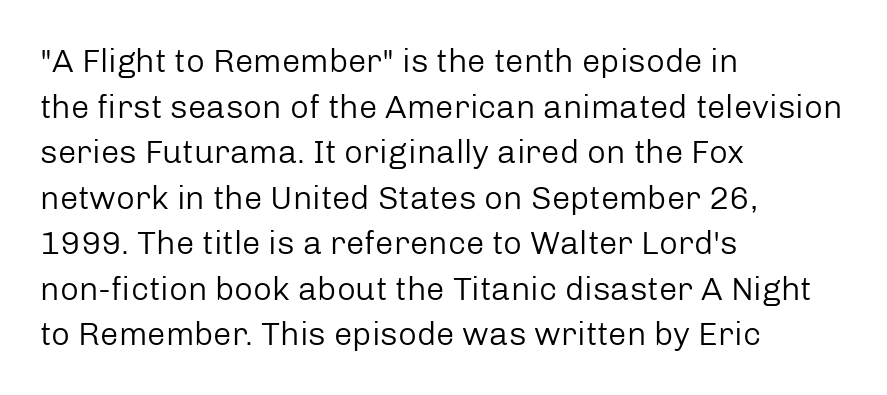
Observe the absence of serifs on each vertical stroke in this sample. These lines are rendered in a variable-pitch font. Rows of type keep a routine distance in the vertical direction. Stems here are at most as thick as an everyday book face. Every character sits straight up, as roman type does.
